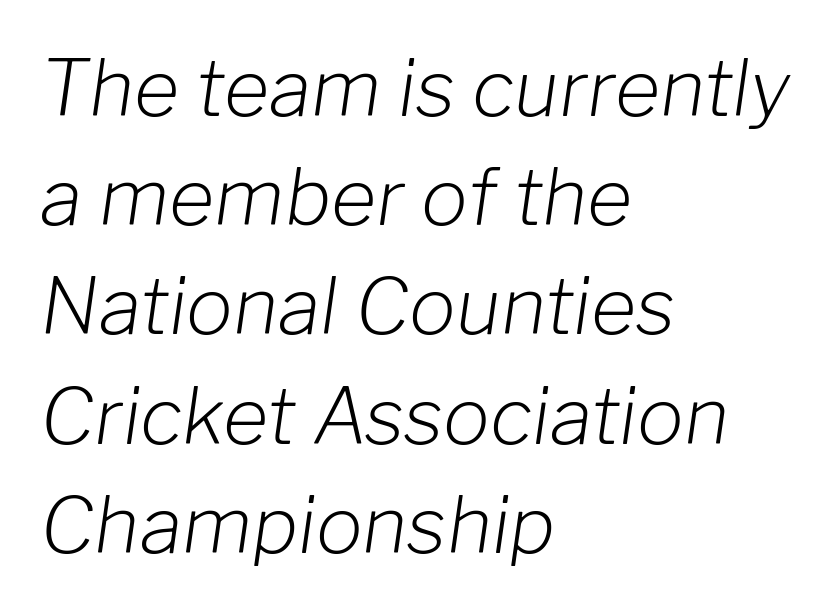
The words here are not underlined. How are the letters spaced? Ordinarily, with no added tracking. No chunkiness to these letters — they're not bold. Reading down the column, the eye jumps a familiar distance to each next line.
